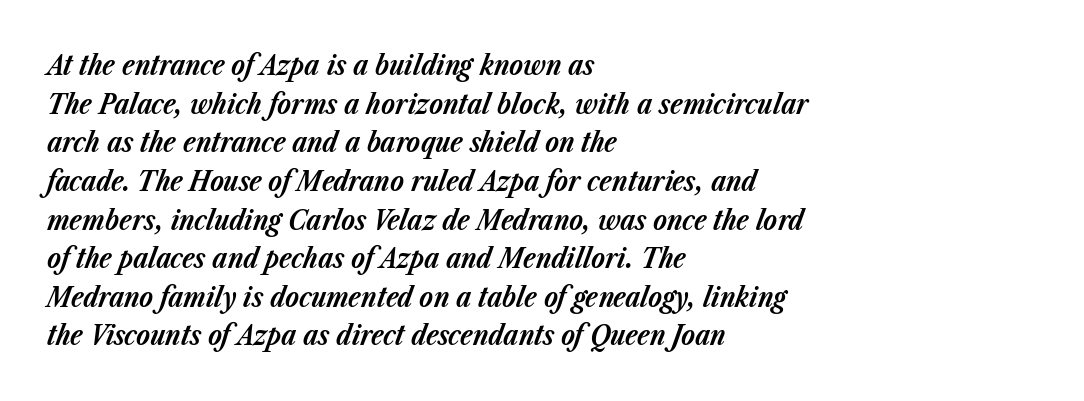
The space between consecutive lines is moderate. You'd pick this weight for a headline — it's a proper bold. This is oblique type, the kind used for emphasis or titles. Plain, unruled lines of type.
